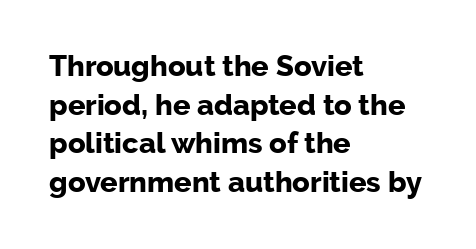
Words appear dense and cohesive because spacing is normal. Vertical strokes here are truly vertical. This is heavy type, rendered in bold. Proportional: the letters do not fall into vertical columns. The type family on display is of the sans-serif kind.
